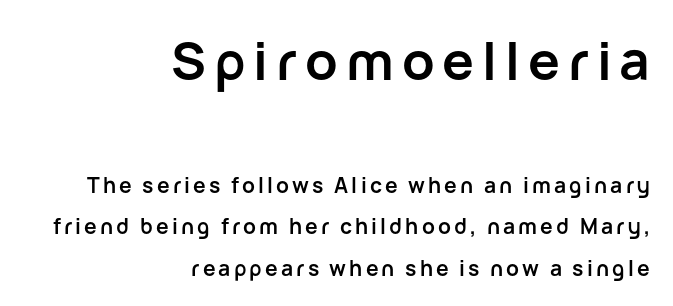
The more generous point size was reserved for the upper chunk. The font family rendered here belongs to the sans-serif group. Just letters on the line, the space beneath them empty. Spacing verdict: proportional, widths tailored to each character. Every letter is thick-stroked: bold, no question. The font's upright variant was chosen for this text.
